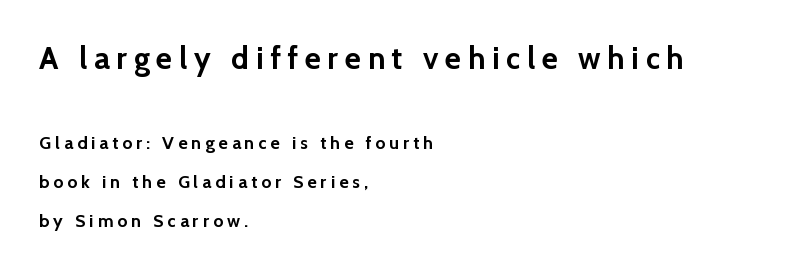
Does the copy run flush right? No — it runs flush left. These lines were composed using upright roman letters. Each glyph is drawn with heavy, bold strokes. Size contrast runs from large at the top to small at the bottom.
